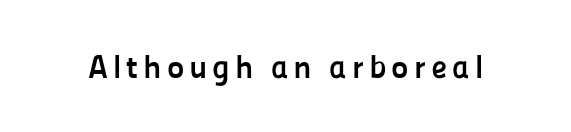
The foot of each line stays bare and open. Proportional: the letters do not fall into vertical columns. The type sits square on the baseline with zero lean. Unlike a traditional serif, this face leaves its strokes unadorned.
